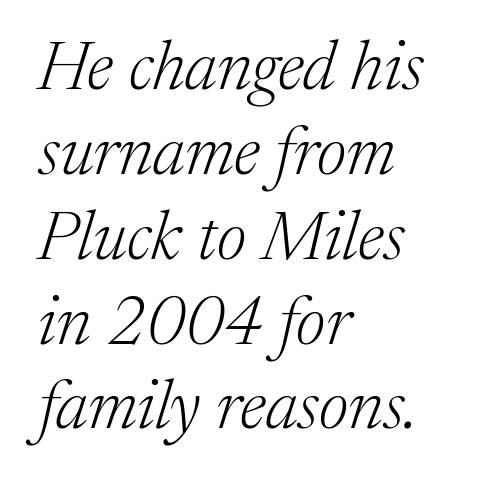
Q: Is the text bold? A: No.
Q: Is the text italic (slanted)? A: Yes, it leans right by about 17 degrees.
Q: Is the typeface a serif or a sans-serif typeface? A: Serif.
Q: Is the text underlined? A: No.
Q: How is the paragraph aligned? A: Left-aligned.
Q: Is the spacing between letters normal or unusually wide? A: Normal.
Q: Width (condensed, normal, or wide)? A: Normal.
Q: Stroke contrast? A: Medium.
Q: x-height? A: Medium.
Q: Monospaced? A: No.
